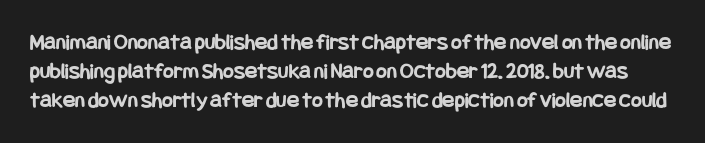
The image shows 23 px bold type, upright; set normal line spacing (1.27x), normal letter spacing, not underlined.
